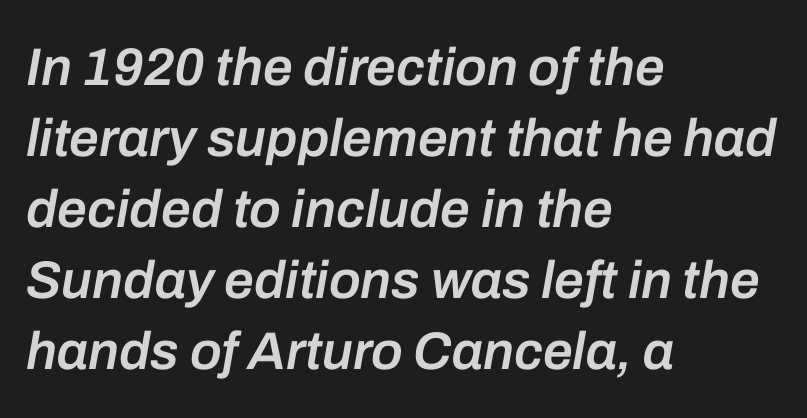
The image shows 53 px semibold type, italic (leaning right); set left-aligned, normal line spacing (1.34x), normal letter spacing, not underlined; low stroke contrast and a medium x-height.
